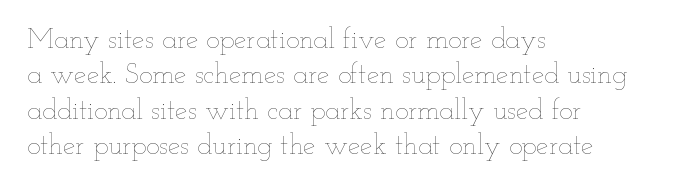
Q: Is the text bold? A: No.
Q: Is the text italic (slanted)? A: No, it is upright.
Q: Is the text underlined? A: No.
Q: How is the paragraph aligned? A: Left-aligned.
Q: Is the spacing between letters normal or unusually wide? A: Normal.
Q: Is the spacing between lines tight, normal or loose? A: Normal.
Q: Width (condensed, normal, or wide)? A: Wide.
Q: Stroke contrast? A: Low.
Q: x-height? A: Small.
Q: Monospaced? A: No.
